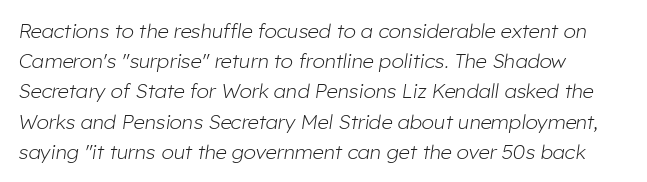
{"italic": "yes", "lean": "right", "slant_degrees": 8, "bold": "no", "underline": "no", "align": "left", "line_spacing": "normal", "line_spacing_ratio": 1.51, "letter_spacing": "normal", "letter_spacing_em": 0.0, "glyph_px": 20}
